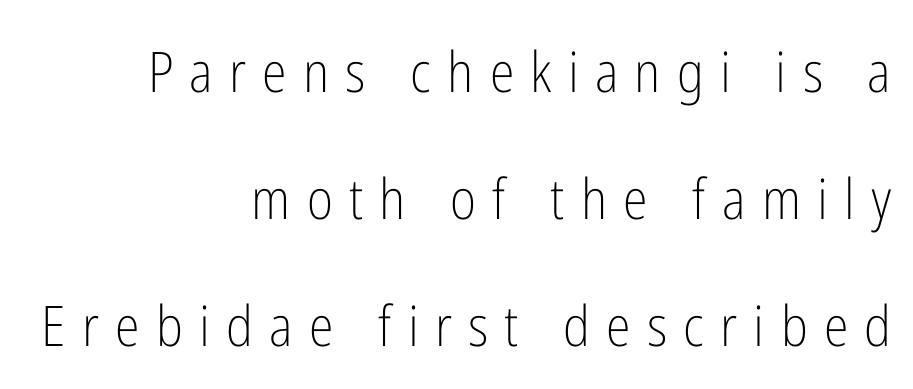
{"serif": "no", "italic": "no", "bold": "no", "weight": "light", "width": "condensed", "stroke_contrast": "low", "x_height": "medium", "monospaced": "no", "underline": "no", "align": "right", "line_spacing": "loose", "line_spacing_ratio": 2.27, "letter_spacing": "wide", "letter_spacing_em": 0.29, "glyph_px": 56}
